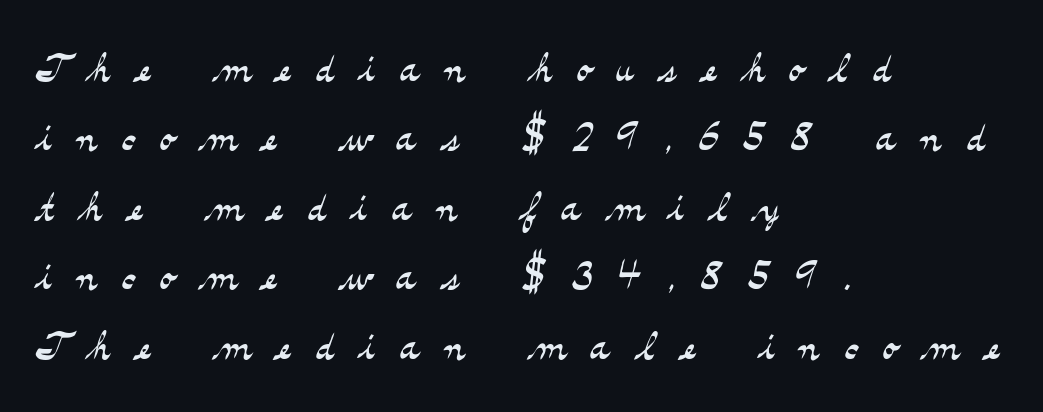
Reading down the column, the eye jumps a familiar distance to each next line. The passage shown is typeset with a serif family. Descenders are the only things crossing below the line. Tracking here is generous; glyphs stand well apart from one another.
